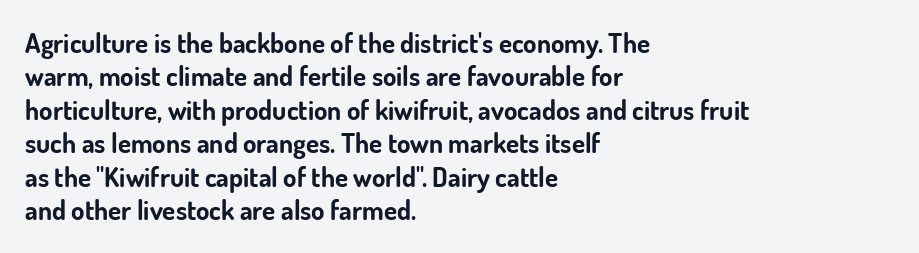
Q: Is the text bold? A: Yes.
Q: Is the text italic (slanted)? A: No, it is upright.
Q: Is the text underlined? A: No.
Q: How is the paragraph aligned? A: Left-aligned.
Q: Is the spacing between letters normal or unusually wide? A: Normal.
